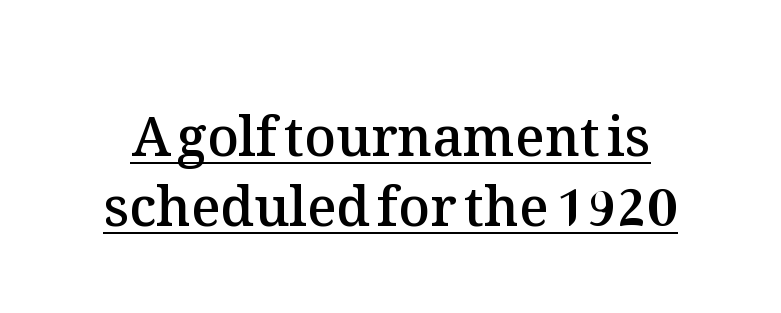
The image shows 54 px semibold type, upright; set centered, normal line spacing (1.3x), normal letter spacing, underlined; medium stroke contrast and a medium x-height.
